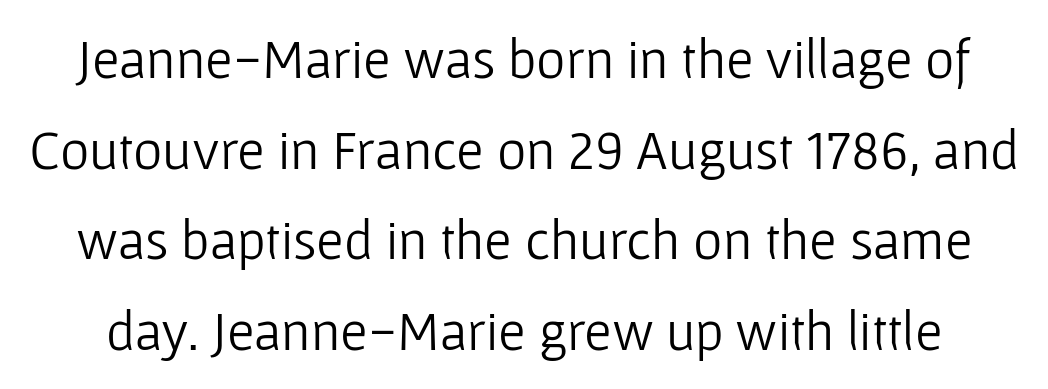
The image shows 56 px light sans-serif type, upright; set normal line spacing (1.62x), normal letter spacing, not underlined; low stroke contrast and a medium x-height.
